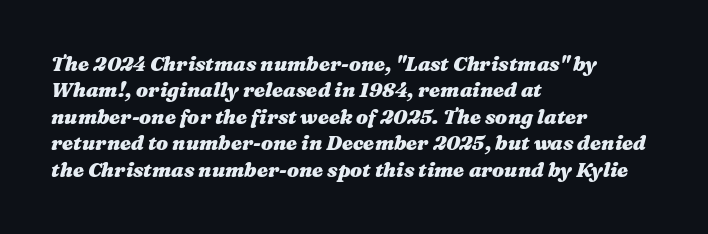
Q: Is the text bold? A: Yes.
Q: Is the text italic (slanted)? A: Yes, it leans right by about 16 degrees.
Q: Is the text underlined? A: No.
Q: How is the paragraph aligned? A: Left-aligned.
Q: Is the spacing between letters normal or unusually wide? A: Normal.
Q: Is the spacing between lines tight, normal or loose? A: Normal.
